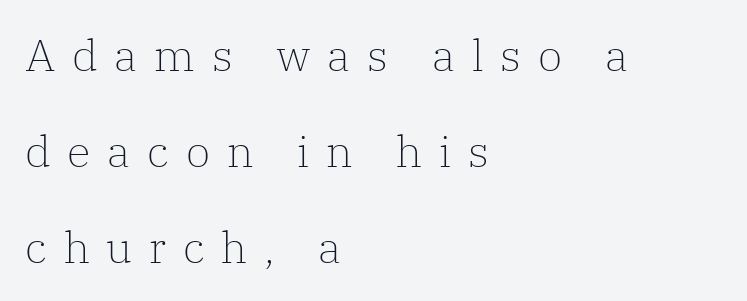
{"serif": "yes", "italic": "no", "bold": "no", "weight": "light", "width": "normal", "stroke_contrast": "low", "x_height": "medium", "monospaced": "no", "underline": "no", "align": "left", "line_spacing": "loose", "line_spacing_ratio": 2.18, "letter_spacing": "wide", "letter_spacing_em": 0.38, "glyph_px": 44}
